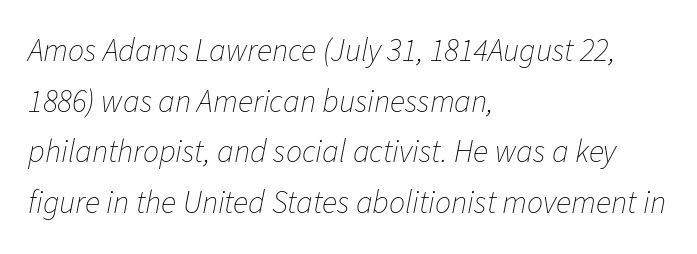
The image shows 32 px thin type, italic (leaning right); set left-aligned, normal line spacing (1.58x), normal letter spacing, not underlined; low stroke contrast and a medium x-height.
